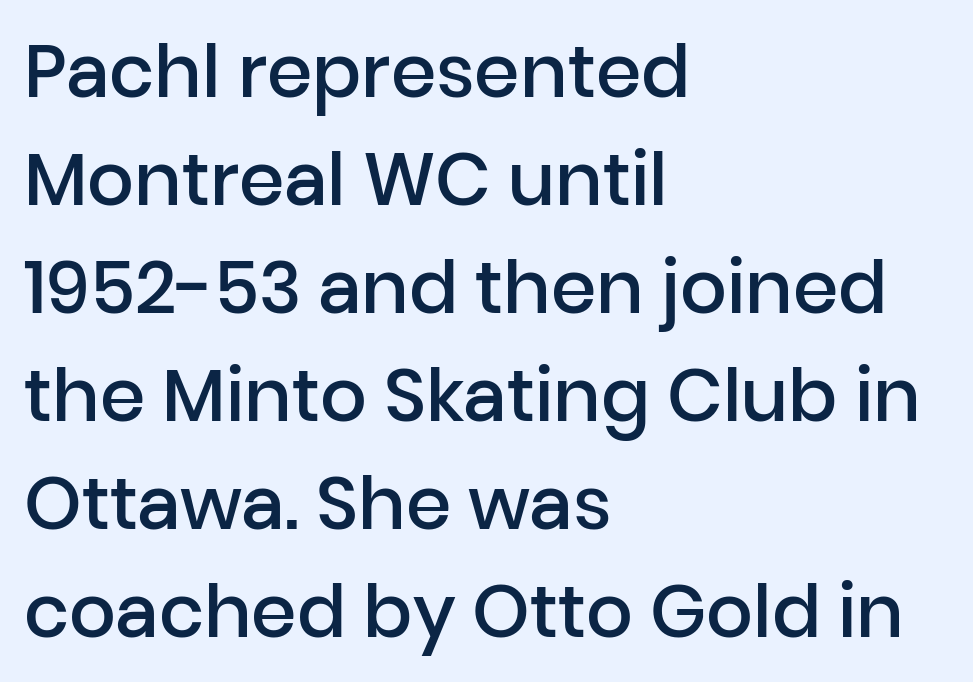
The image shows 73 px semibold sans-serif type, upright; set left-aligned, normal line spacing (1.48x), normal letter spacing, not underlined; low stroke contrast and a medium x-height.
